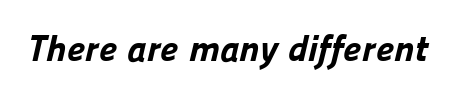
{"serif": "no", "bold": "yes", "weight": "bold", "width": "normal", "stroke_contrast": "low", "x_height": "medium", "monospaced": "no", "underline": "no", "letter_spacing": "normal", "letter_spacing_em": 0.0, "glyph_px": 37}
